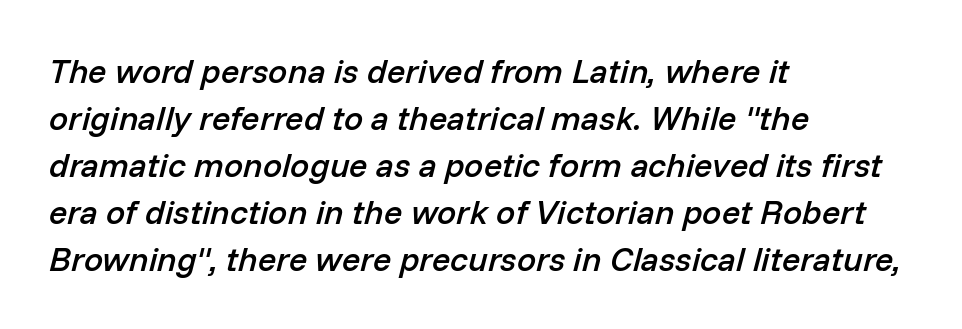
Q: Is the text bold? A: Semi-bold.
Q: Is the text italic (slanted)? A: Yes, it leans right by about 14 degrees.
Q: Is the text underlined? A: No.
Q: How is the paragraph aligned? A: Left-aligned.
Q: Is the spacing between letters normal or unusually wide? A: Normal.
Q: Is the spacing between lines tight, normal or loose? A: Normal.
Q: Width (condensed, normal, or wide)? A: Normal.
Q: Stroke contrast? A: Low.
Q: x-height? A: Medium.
Q: Monospaced? A: No.
